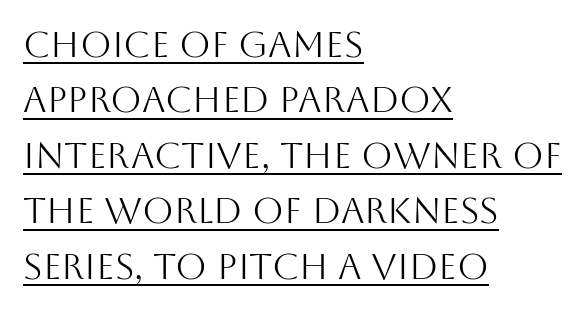
{"serif": "no", "italic": "no", "bold": "no", "weight": "light", "width": "normal", "stroke_contrast": "medium", "x_height": "large", "monospaced": "no", "underline": "yes", "align": "left", "line_spacing": "normal", "line_spacing_ratio": 1.54, "letter_spacing": "normal", "letter_spacing_em": 0.0, "glyph_px": 36}
